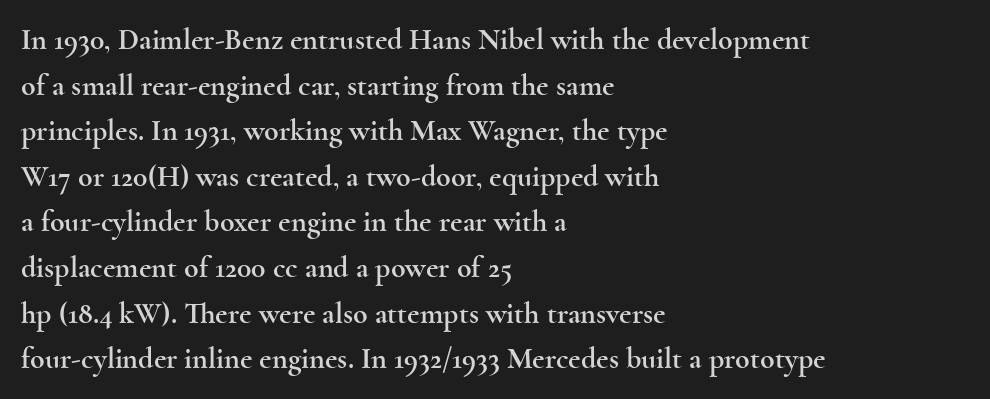
You can tell it's not italic because the verticals are truly vertical. I'd call this a serif setting — the letters wear small feet. The type is set solid horizontally, with unmodified tracking. Has an underline been added? It has not.
